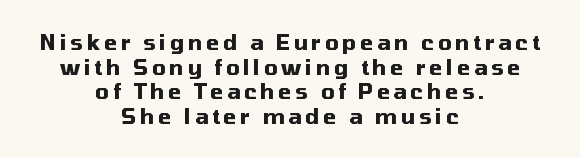
Q: Is the text bold? A: Yes.
Q: Is the text italic (slanted)? A: No, it is upright.
Q: Is the text underlined? A: No.
Q: How is the paragraph aligned? A: Centered.
